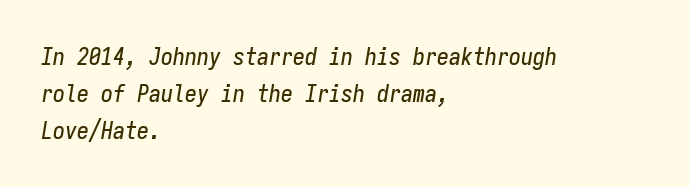
Q: Is the text italic (slanted)? A: Yes, it leans right by about 9 degrees.
Q: Is the text underlined? A: No.
Q: How is the paragraph aligned? A: Left-aligned.
Q: Is the spacing between letters normal or unusually wide? A: Normal.
Q: Is the spacing between lines tight, normal or loose? A: Normal.
